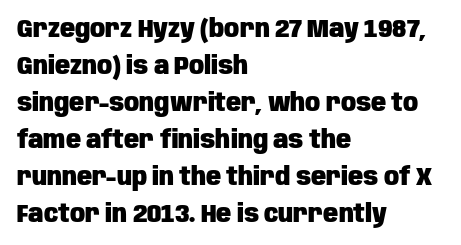
Q: Is the text bold? A: Yes.
Q: Is the text italic (slanted)? A: No, it is upright.
Q: Is the text underlined? A: No.
Q: How is the paragraph aligned? A: Left-aligned.
Q: Is the spacing between letters normal or unusually wide? A: Normal.
Q: Is the spacing between lines tight, normal or loose? A: Normal.
